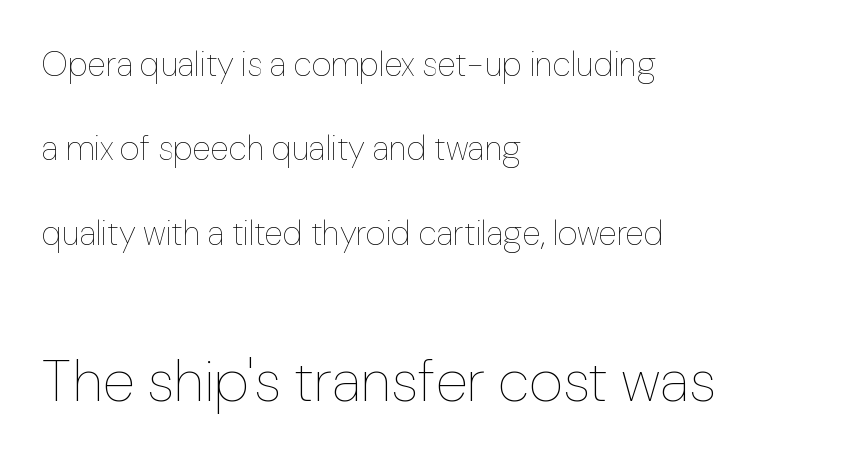
Q: Is the text bold? A: No.
Q: Is the text italic (slanted)? A: No, it is upright.
Q: Is the text underlined? A: No.
Q: How is the paragraph aligned? A: Left-aligned.
Q: Is the spacing between letters normal or unusually wide? A: Normal.
Q: Is the spacing between lines tight, normal or loose? A: Loose.
Q: Which block of text is set in a larger size, the first (top) or the second (bottom)? A: The second (bottom) one.
Q: Width (condensed, normal, or wide)? A: Normal.
Q: Stroke contrast? A: Low.
Q: x-height? A: Medium.
Q: Monospaced? A: No.
